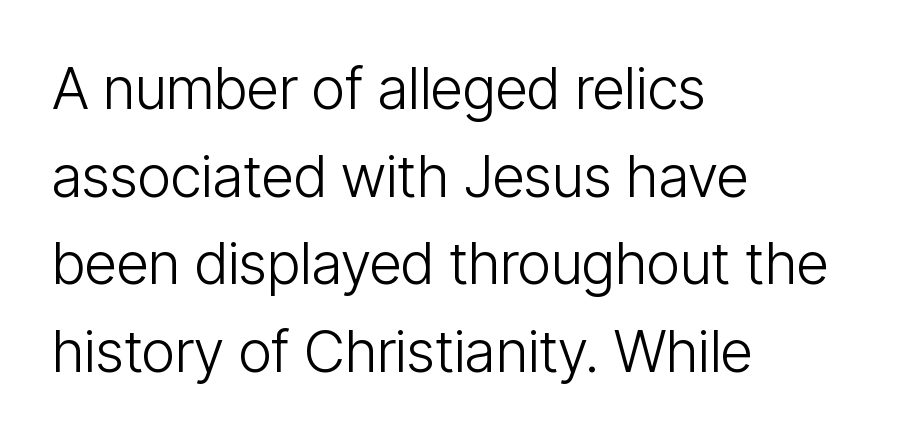
{"serif": "no", "italic": "no", "bold": "no", "weight": "light", "width": "condensed", "stroke_contrast": "low", "x_height": "medium", "monospaced": "no", "underline": "no", "align": "left", "line_spacing": "normal", "line_spacing_ratio": 1.51, "letter_spacing": "normal", "letter_spacing_em": 0.0, "glyph_px": 58}
